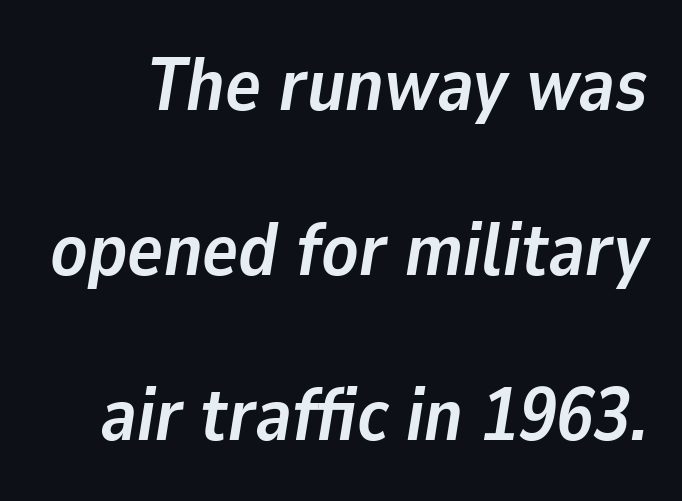
{"italic": "yes", "lean": "right", "slant_degrees": 9, "bold": "yes", "weight": "semibold", "width": "normal", "stroke_contrast": "low", "x_height": "medium", "monospaced": "no", "underline": "no", "line_spacing": "loose", "line_spacing_ratio": 2.2, "letter_spacing": "normal", "letter_spacing_em": 0.0, "glyph_px": 75}
